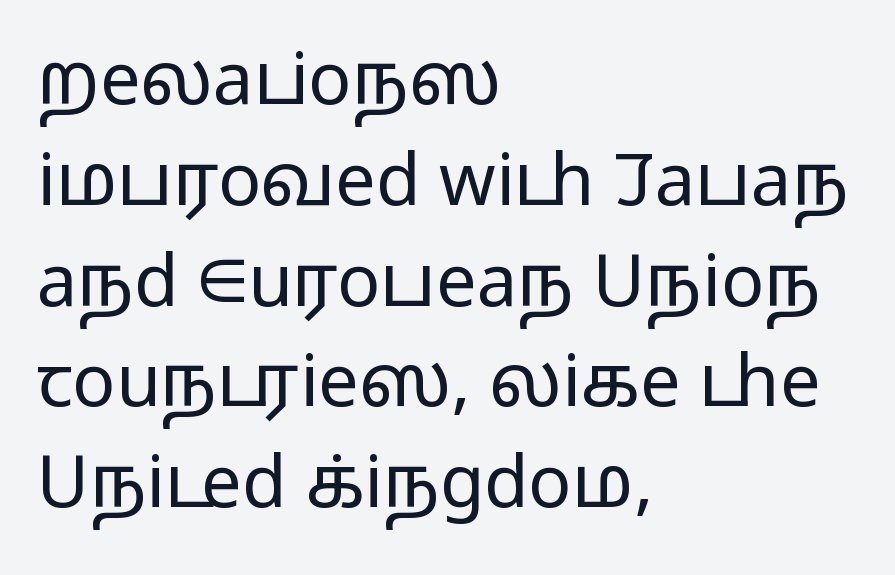
Weight: in the light-to-regular range. Character widths vary here, with narrow letters taking less room than wide ones. The typeface chosen for these lines omits serifs. Vertical spacing — default.
